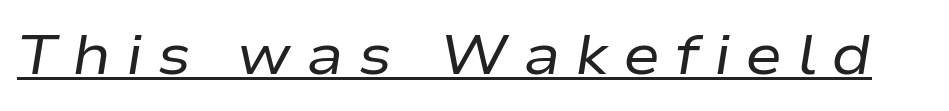
The image shows 56 px regular-weight, wide type, italic (leaning right); set unusually wide letter spacing (+0.26 em), underlined; low stroke contrast and a medium x-height.
